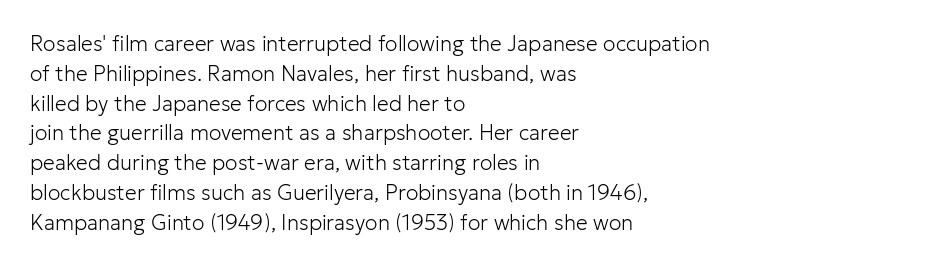
Quick note: interline space is typical. Nothing unusual about the tracking: characters are spaced as the font intends. Unmarked baselines from the first word to the last. No italicization has been applied; the sample stays upright.
